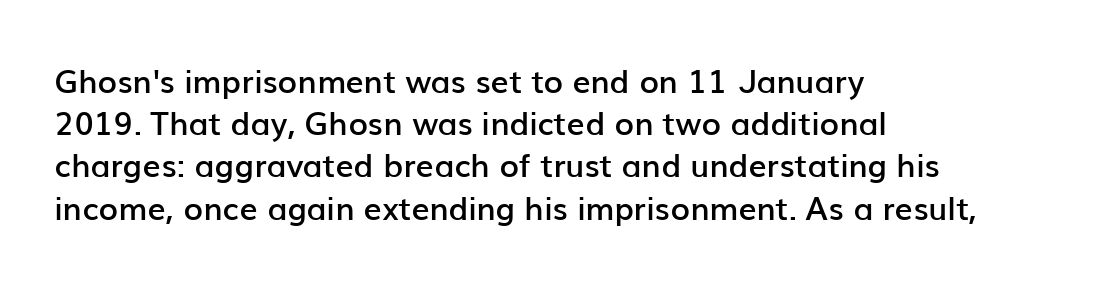
Q: Is the text bold? A: Semi-bold.
Q: Is the text italic (slanted)? A: No, it is upright.
Q: Is the typeface a serif or a sans-serif typeface? A: Sans-serif.
Q: Is the text underlined? A: No.
Q: How is the paragraph aligned? A: Left-aligned.
Q: Is the spacing between letters normal or unusually wide? A: Normal.
Q: Is the spacing between lines tight, normal or loose? A: Normal.
Q: Width (condensed, normal, or wide)? A: Normal.
Q: Stroke contrast? A: Low.
Q: x-height? A: Medium.
Q: Monospaced? A: No.
